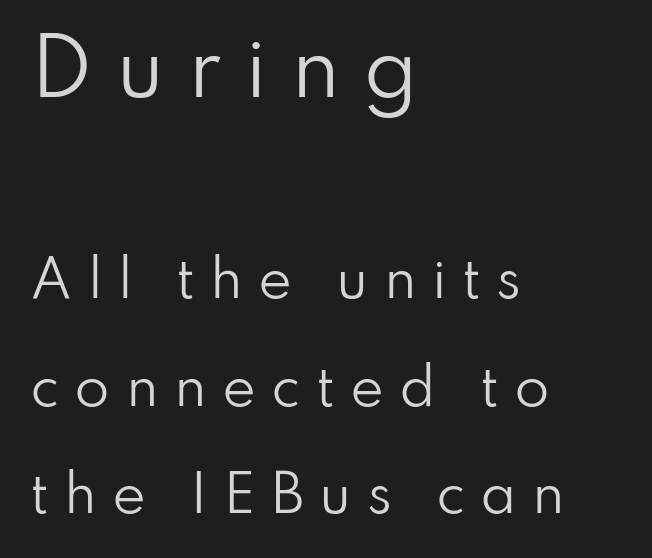
The image shows 77 px regular-weight sans-serif type, upright; set left-aligned, loose line spacing (2.11x), unusually wide letter spacing (+0.3 em), not underlined; the first (top) block is 1.51x larger; low stroke contrast and a small x-height.
